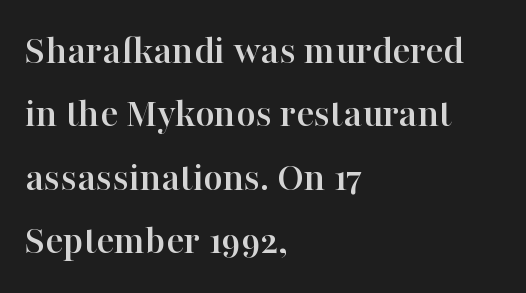
{"serif": "yes", "italic": "no", "width": "normal", "stroke_contrast": "high", "x_height": "medium", "monospaced": "no", "underline": "no", "align": "left", "line_spacing": "normal", "line_spacing_ratio": 1.51, "letter_spacing": "normal", "letter_spacing_em": 0.0, "glyph_px": 42}
